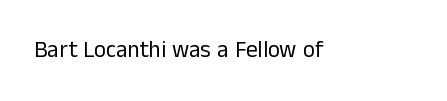
{"italic": "no", "bold": "no", "underline": "no", "letter_spacing": "normal", "letter_spacing_em": 0.0, "glyph_px": 23}
